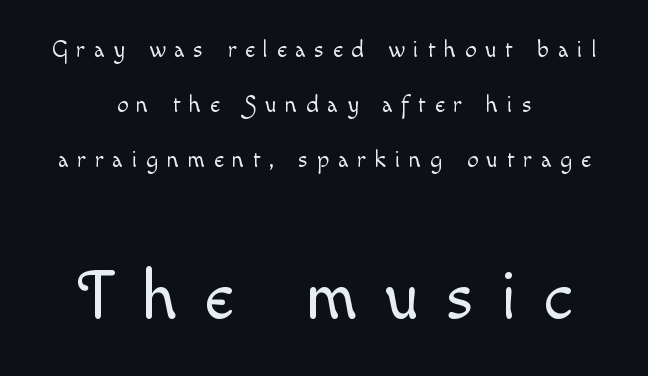
{"italic": "no", "bold": "no", "weight": "light", "width": "normal", "x_height": "small", "monospaced": "no", "underline": "no", "align": "center", "line_spacing": "loose", "line_spacing_ratio": 2.4, "letter_spacing": "wide", "letter_spacing_em": 0.38, "larger_block": "second", "size_ratio": 3.0, "glyph_px": 69}
